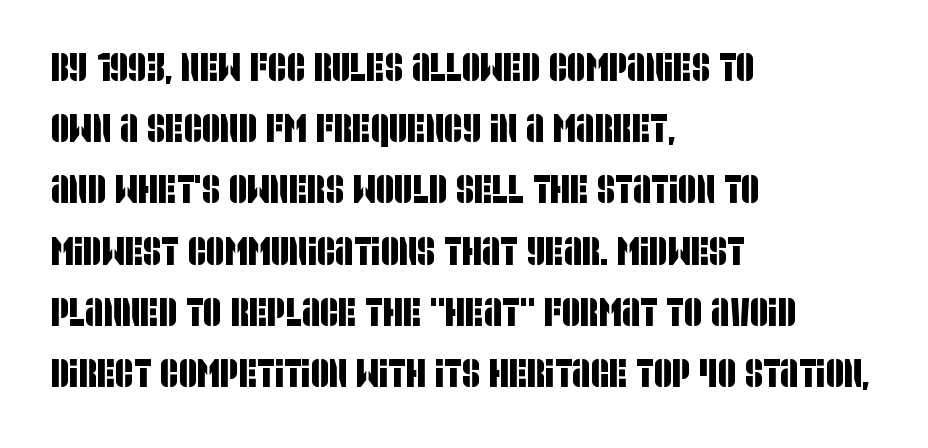
Q: Is the typeface a serif or a sans-serif typeface? A: Sans-serif.
Q: Is the text underlined? A: No.
Q: How is the paragraph aligned? A: Left-aligned.
Q: Is the spacing between letters normal or unusually wide? A: Normal.
Q: Is the spacing between lines tight, normal or loose? A: Normal.
Q: Width (condensed, normal, or wide)? A: Condensed.
Q: Stroke contrast? A: Low.
Q: x-height? A: Large.
Q: Monospaced? A: No.
